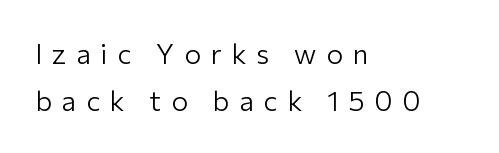
Q: Is the text bold? A: No.
Q: Is the text italic (slanted)? A: No, it is upright.
Q: Is the typeface a serif or a sans-serif typeface? A: Sans-serif.
Q: Is the text underlined? A: No.
Q: How is the paragraph aligned? A: Left-aligned.
Q: Is the spacing between letters normal or unusually wide? A: Unusually wide.
Q: Is the spacing between lines tight, normal or loose? A: Normal.
Q: Width (condensed, normal, or wide)? A: Normal.
Q: Stroke contrast? A: Low.
Q: x-height? A: Medium.
Q: Monospaced? A: No.
